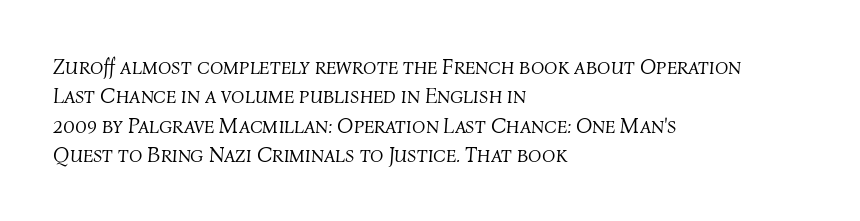
The image shows 22 px text type, italic (leaning right); set left-aligned, normal line spacing (1.33x), normal letter spacing, not underlined.
